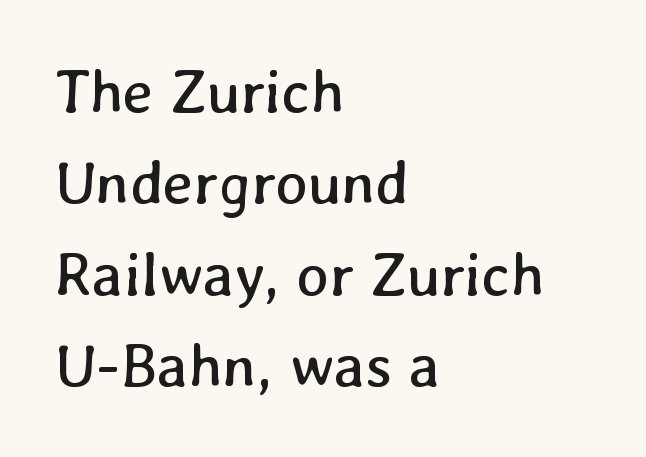
Q: Is the text bold? A: No.
Q: Is the text underlined? A: No.
Q: How is the paragraph aligned? A: Left-aligned.
Q: Is the spacing between letters normal or unusually wide? A: Normal.
Q: Is the spacing between lines tight, normal or loose? A: Normal.
Q: Width (condensed, normal, or wide)? A: Normal.
Q: Stroke contrast? A: Low.
Q: x-height? A: Medium.
Q: Monospaced? A: No.
